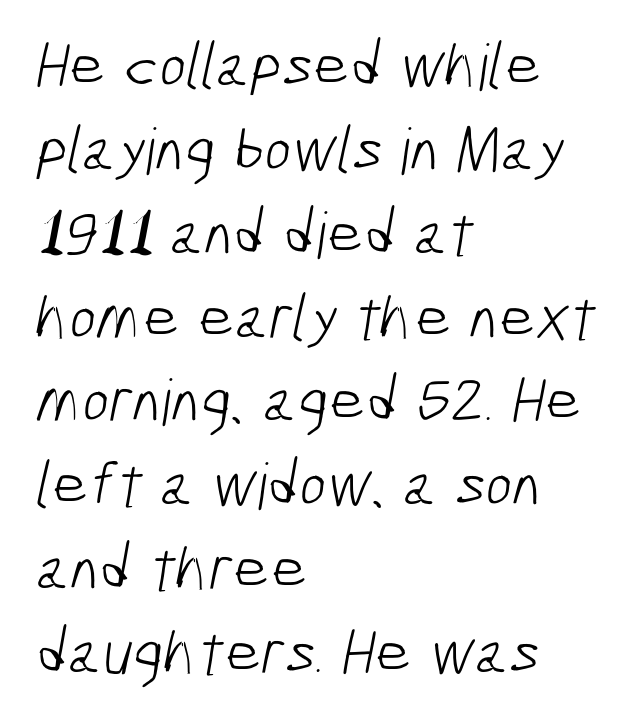
Spacing between characters is what you'd get straight out of the box. Decoration check: the copy has no underline. The letters advance in unequal steps, a hallmark of proportional type. Honestly, the row spacing looks completely unremarkable.
